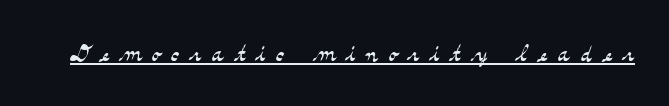
The rendering uses natural spacing where letterforms have individual widths. The typesetter has applied underlining to the passage shown. The font family rendered here belongs to the serif group.
